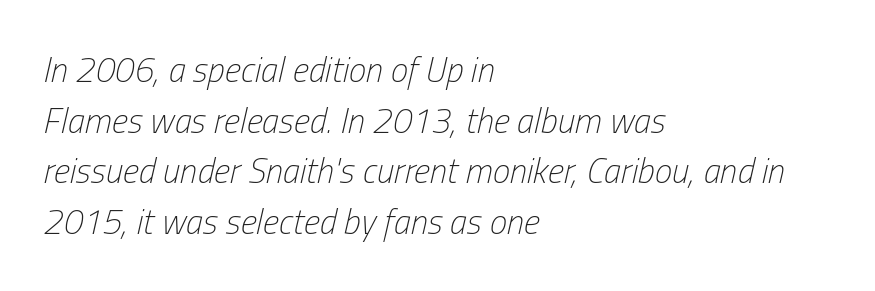
{"italic": "yes", "lean": "right", "slant_degrees": 13, "bold": "no", "weight": "light", "width": "condensed", "stroke_contrast": "low", "x_height": "medium", "monospaced": "no", "underline": "no", "align": "left", "line_spacing": "normal", "line_spacing_ratio": 1.45, "letter_spacing": "normal", "letter_spacing_em": 0.0, "glyph_px": 35}
